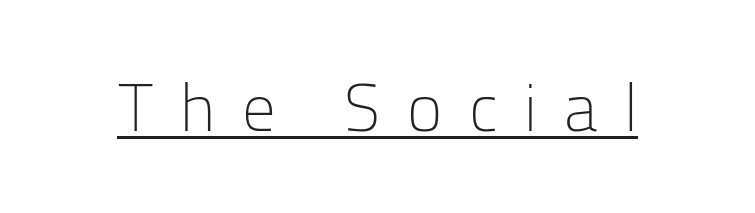
The image shows 67 px light sans-serif type, upright; set unusually wide letter spacing (+0.4 em), underlined; low stroke contrast and a medium x-height.
